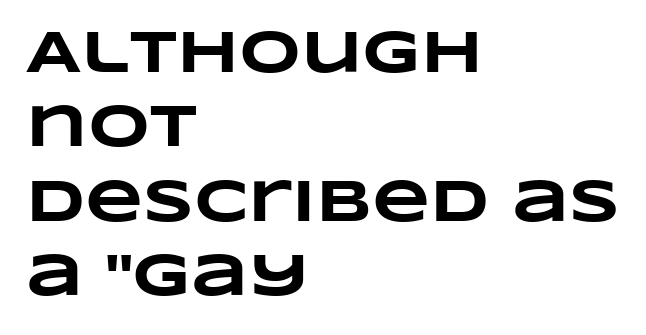
How heavy is the stroke? Heavy — this is a bold. Proportional: the letters do not fall into vertical columns. Short note: letters normally spaced. The words here are not underlined. All the whitespace from short lines collects on the right.
